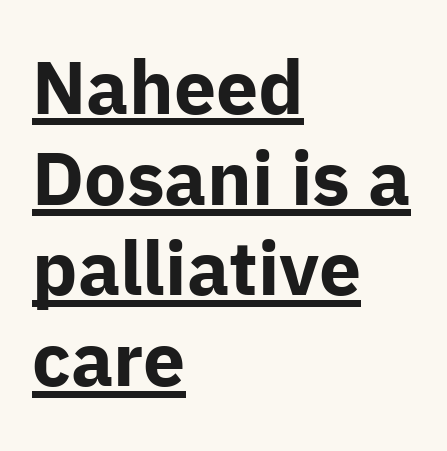
{"serif": "no", "italic": "no", "bold": "yes", "weight": "bold", "width": "normal", "stroke_contrast": "low", "x_height": "medium", "monospaced": "no", "underline": "yes", "align": "left", "line_spacing_ratio": 1.21, "letter_spacing": "normal", "letter_spacing_em": 0.0, "glyph_px": 75}
